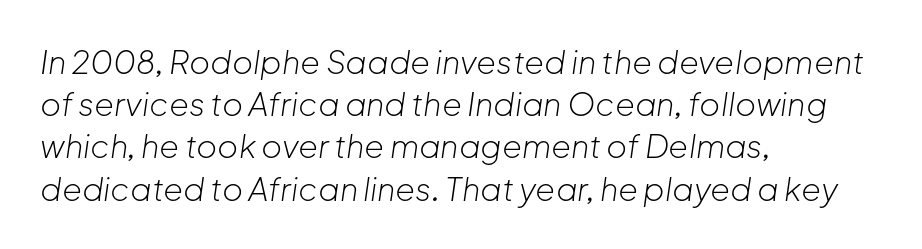
{"italic": "yes", "lean": "right", "slant_degrees": 8, "bold": "no", "weight": "light", "width": "normal", "stroke_contrast": "low", "x_height": "medium", "monospaced": "no", "underline": "no", "align": "left", "line_spacing": "normal", "line_spacing_ratio": 1.32, "letter_spacing": "normal", "letter_spacing_em": 0.0, "glyph_px": 32}
